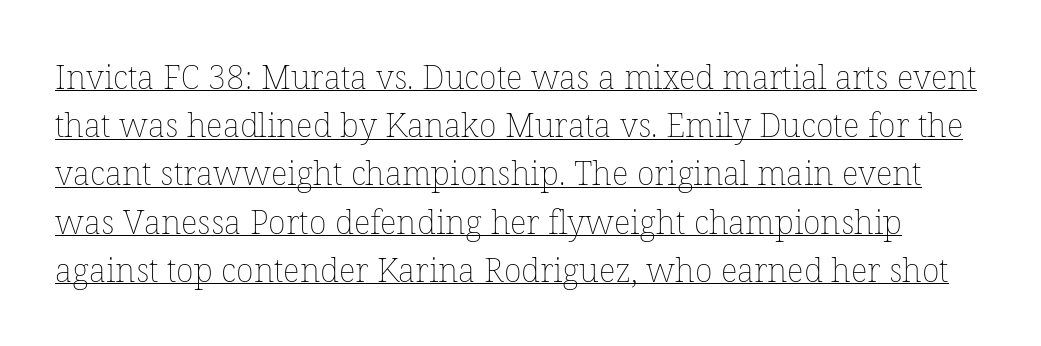
Underlined type. Tracking value appears to be zero — textbook default spacing. Upright lettering throughout. A typesetter would call this proportional, since set widths differ per character.
